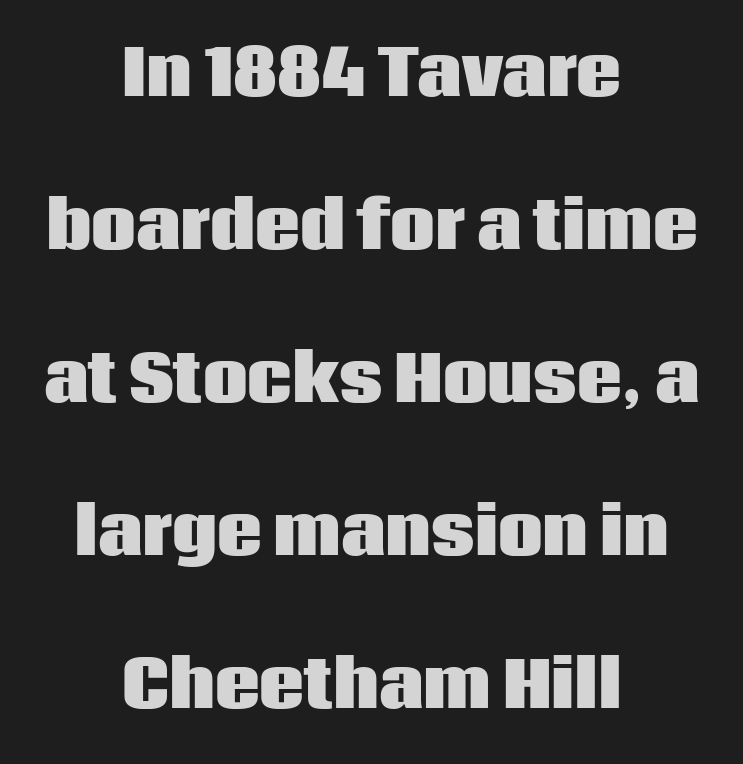
Q: Is the text bold? A: Yes.
Q: Is the text italic (slanted)? A: No, it is upright.
Q: Is the typeface a serif or a sans-serif typeface? A: Sans-serif.
Q: Is the text underlined? A: No.
Q: How is the paragraph aligned? A: Centered.
Q: Is the spacing between letters normal or unusually wide? A: Normal.
Q: Is the spacing between lines tight, normal or loose? A: Loose.
Q: Width (condensed, normal, or wide)? A: Normal.
Q: Stroke contrast? A: Low.
Q: x-height? A: Large.
Q: Monospaced? A: No.
